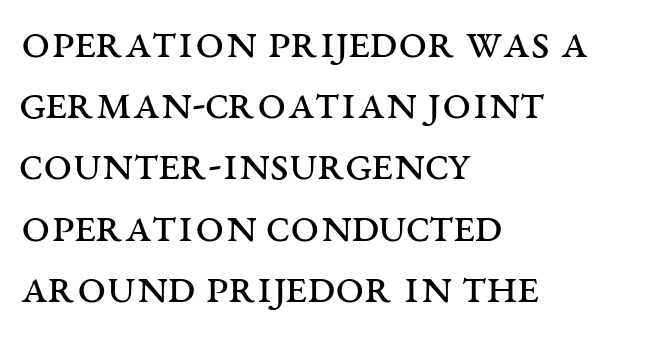
Is this a sans? No — the strokes have serifs. Italic? Not at all — the glyphs are vertical. The letterforms sit shoulder to shoulder at normal distance. The typesetter chose a ragged-right arrangement here. Each stroke keeps to a modest, everyday thickness or less.
